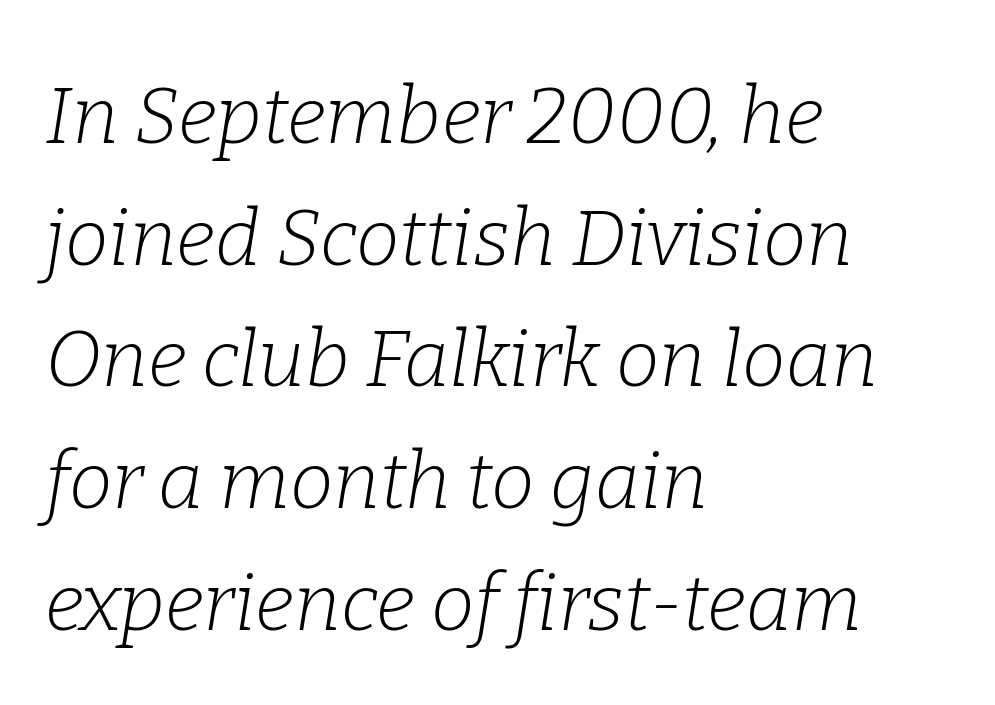
{"serif": "yes", "italic": "yes", "lean": "right", "slant_degrees": 9, "bold": "no", "weight": "light", "width": "normal", "stroke_contrast": "low", "x_height": "medium", "monospaced": "no", "underline": "no", "align": "left", "line_spacing": "normal", "line_spacing_ratio": 1.56, "letter_spacing": "normal", "letter_spacing_em": 0.0, "glyph_px": 78}
